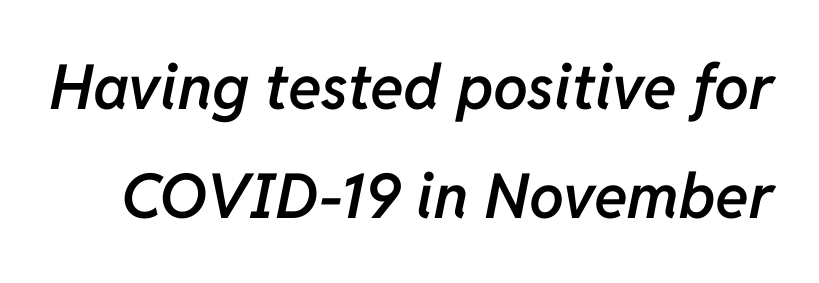
The image shows 62 px semibold type, italic (leaning right); set line spacing 1.76x, normal letter spacing, not underlined; low stroke contrast and a medium x-height.
